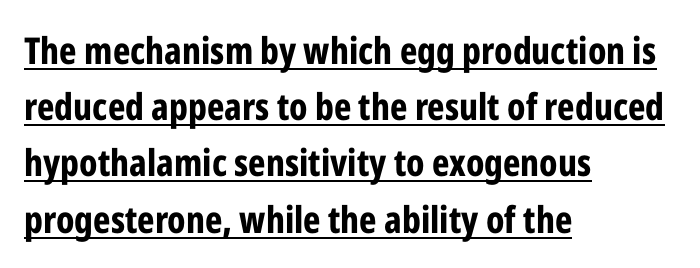
The image shows 37 px bold, condensed sans-serif type, upright; set left-aligned, normal line spacing (1.52x), normal letter spacing, underlined; low stroke contrast and a medium x-height.
